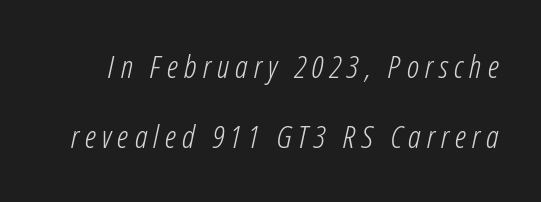
{"italic": "yes", "lean": "right", "slant_degrees": 12, "bold": "no", "weight": "light", "width": "condensed", "stroke_contrast": "low", "x_height": "medium", "monospaced": "no", "underline": "no", "line_spacing": "loose", "line_spacing_ratio": 2.19, "glyph_px": 32}
